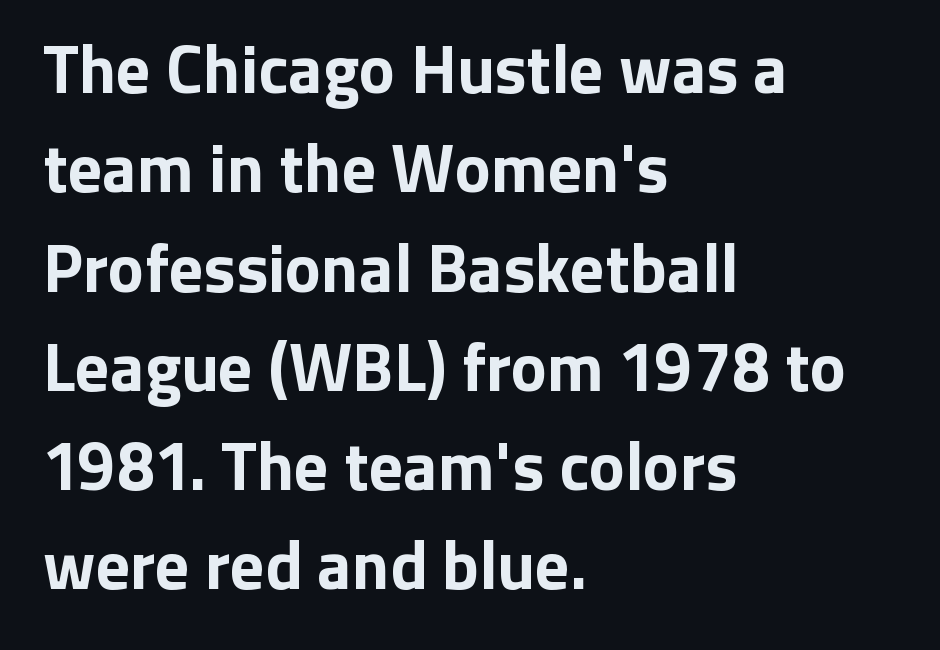
Summary of weight: heavy, a full bold. Reading down the block, your eye returns to a fixed left position each line. Is there any slant? The stems are plumb. Just letters on the line, the space beneath them empty. Default kerning and tracking; the words read as compact shapes. The face used here is proportionally spaced, like ordinary book or web type.
